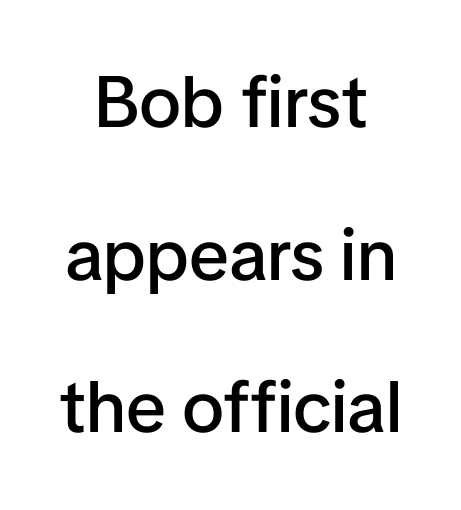
{"serif": "no", "italic": "no", "bold": "semi", "weight": "semibold", "width": "normal", "stroke_contrast": "low", "x_height": "medium", "monospaced": "no", "underline": "no", "align": "center", "line_spacing": "loose", "line_spacing_ratio": 2.12, "letter_spacing": "normal", "letter_spacing_em": 0.0, "glyph_px": 72}
